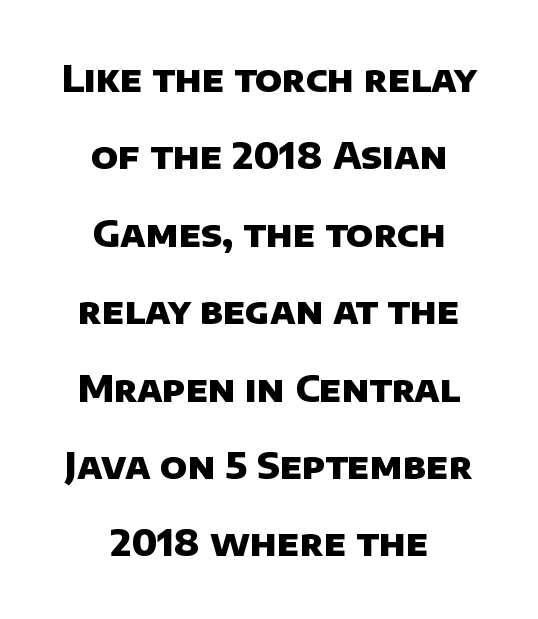
The typesetting leans heavy: a genuine bold. Summary of vertical rhythm: relaxed, with wide interline spacing. Default kerning and tracking; the words read as compact shapes. The text block is weighted toward neither margin, spreading evenly from the middle. This sample has the flowing, uneven cadence of proportional lettering. Serif or sans? Sans — the stroke terminals are bare.
